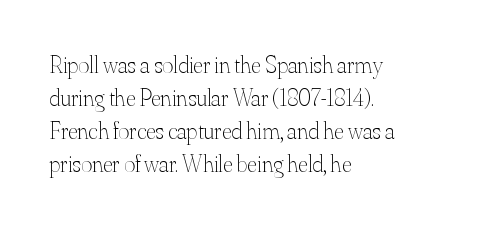
The image shows 24 px text type, upright; set left-aligned, normal line spacing (1.38x), normal letter spacing, not underlined.
